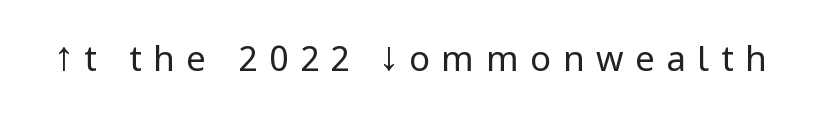
{"serif": "no", "italic": "no", "bold": "no", "weight": "regular", "width": "condensed", "stroke_contrast": "low", "underline": "no", "letter_spacing": "wide", "letter_spacing_em": 0.33, "glyph_px": 35}
